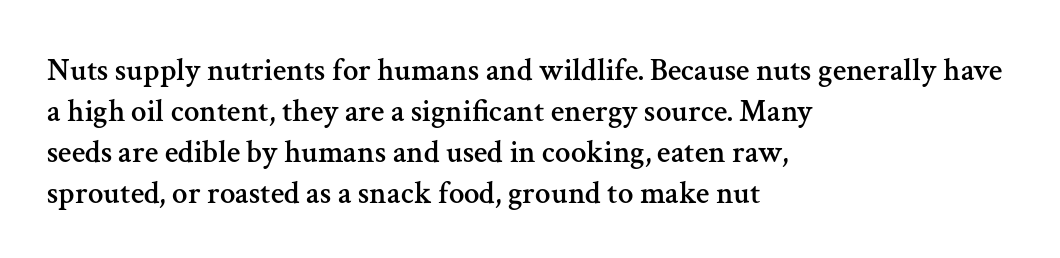
{"serif": "yes", "italic": "no", "width": "normal", "stroke_contrast": "medium", "x_height": "medium", "monospaced": "no", "underline": "no", "align": "left", "line_spacing": "normal", "line_spacing_ratio": 1.32, "letter_spacing": "normal", "letter_spacing_em": 0.0, "glyph_px": 31}
